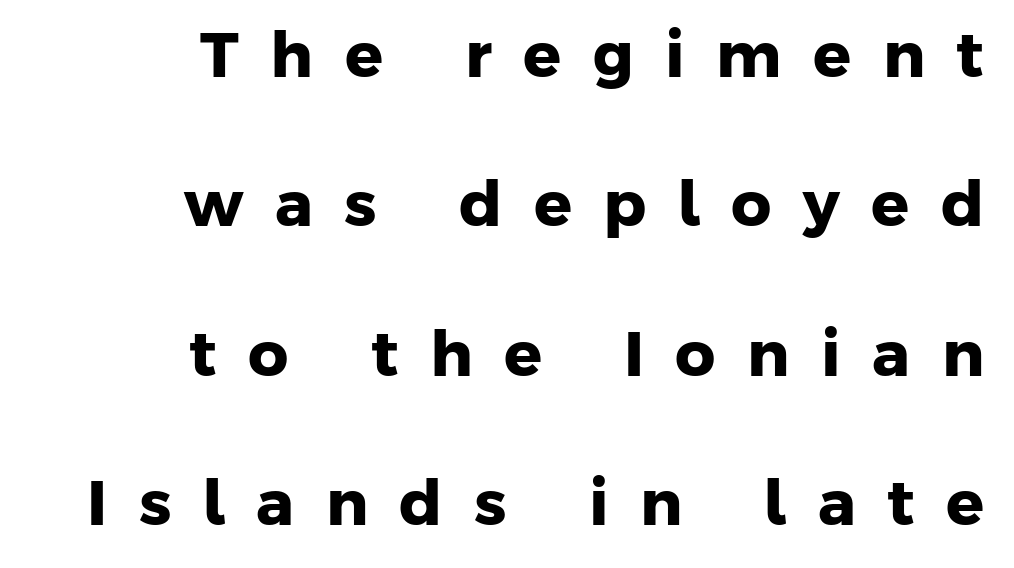
Q: Is the text bold? A: Yes.
Q: Is the typeface a serif or a sans-serif typeface? A: Sans-serif.
Q: Is the text underlined? A: No.
Q: How is the paragraph aligned? A: Right-aligned.
Q: Is the spacing between letters normal or unusually wide? A: Unusually wide.
Q: Is the spacing between lines tight, normal or loose? A: Loose.
Q: Width (condensed, normal, or wide)? A: Normal.
Q: Stroke contrast? A: Low.
Q: x-height? A: Medium.
Q: Monospaced? A: No.
